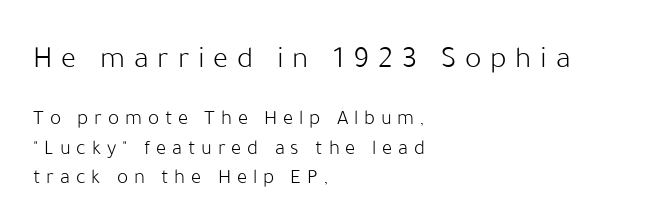
The image shows 31 px light sans-serif type, upright; set left-aligned, normal line spacing (1.4x), unusually wide letter spacing (+0.28 em), not underlined; the first (top) block is 1.48x larger; low stroke contrast and a medium x-height.
